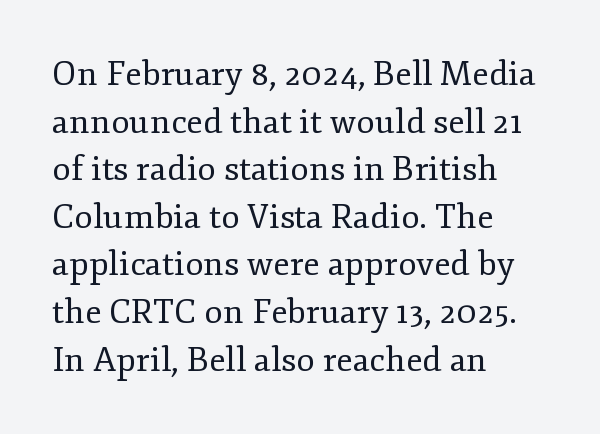
{"serif": "yes", "italic": "no", "bold": "no", "weight": "regular", "width": "normal", "stroke_contrast": "low", "x_height": "small", "monospaced": "no", "underline": "no", "align": "left", "line_spacing": "normal", "line_spacing_ratio": 1.4, "letter_spacing": "normal", "letter_spacing_em": 0.0, "glyph_px": 34}
